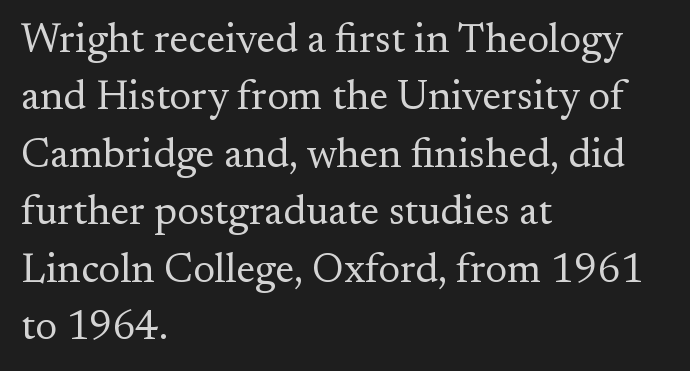
Q: Is the text bold? A: No.
Q: Is the text italic (slanted)? A: No, it is upright.
Q: Is the typeface a serif or a sans-serif typeface? A: Serif.
Q: Is the text underlined? A: No.
Q: How is the paragraph aligned? A: Left-aligned.
Q: Is the spacing between letters normal or unusually wide? A: Normal.
Q: Is the spacing between lines tight, normal or loose? A: Normal.
Q: Width (condensed, normal, or wide)? A: Normal.
Q: Stroke contrast? A: Medium.
Q: x-height? A: Small.
Q: Monospaced? A: No.
